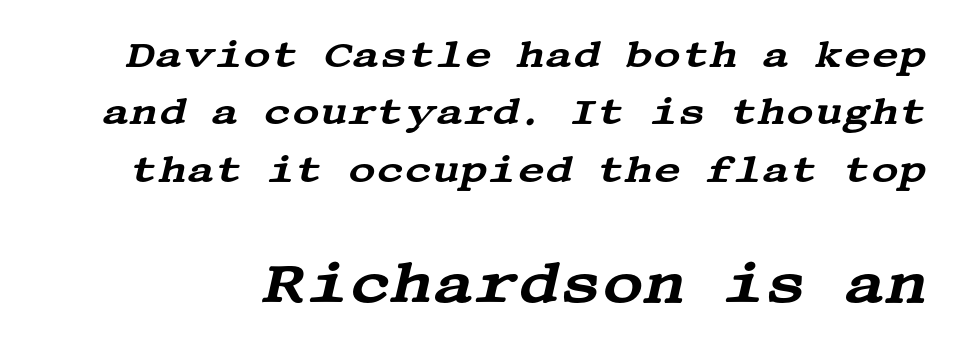
{"serif": "yes", "italic": "yes", "lean": "right", "slant_degrees": 13, "width": "wide", "stroke_contrast": "medium", "x_height": "large", "underline": "no", "line_spacing": "normal", "line_spacing_ratio": 1.51, "letter_spacing": "normal", "letter_spacing_em": 0.0, "larger_block": "second", "size_ratio": 1.5, "glyph_px": 57}
